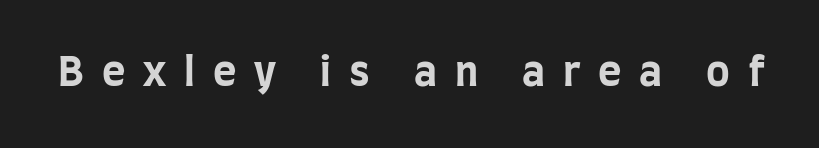
Q: Is the text bold? A: Yes.
Q: Is the text italic (slanted)? A: No, it is upright.
Q: Is the typeface a serif or a sans-serif typeface? A: Sans-serif.
Q: Is the text underlined? A: No.
Q: Is the spacing between letters normal or unusually wide? A: Unusually wide.
Q: Width (condensed, normal, or wide)? A: Condensed.
Q: Stroke contrast? A: Low.
Q: x-height? A: Large.
Q: Monospaced? A: No.
